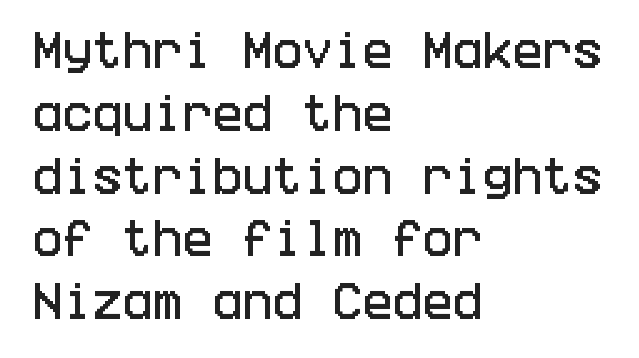
The image shows 40 px condensed sans-serif type, upright; set left-aligned, normal line spacing (1.57x), normal letter spacing, not underlined; low stroke contrast and a large x-height.
